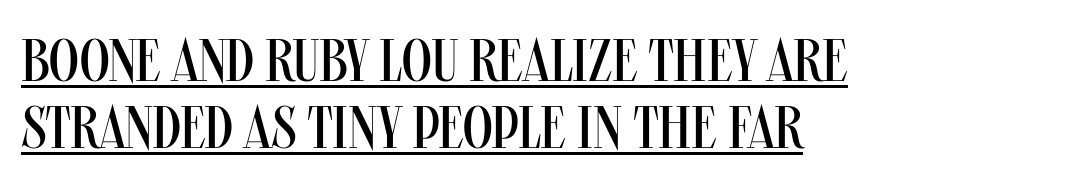
The image shows 60 px regular-weight, condensed sans-serif type, upright; set left-aligned, tight line spacing (1.12x), normal letter spacing, underlined; medium stroke contrast and a large x-height.
